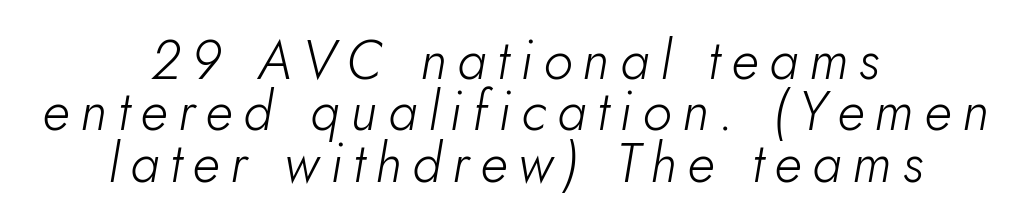
In terms of leading, this rendering errs on the cramped side. The characters are drawn with everyday or finer stroke widths. Only glyphs here, with clear space below each row. Character widths vary here, with narrow letters taking less room than wide ones. The letters are slanted; this is an italic face. Display-style spreading of the glyphs; the letterfit is very open.
